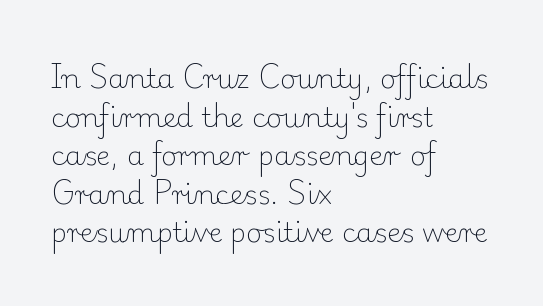
{"italic": "no", "bold": "no", "underline": "no", "align": "left", "line_spacing": "normal", "line_spacing_ratio": 1.43, "letter_spacing": "normal", "letter_spacing_em": 0.0, "glyph_px": 27}
